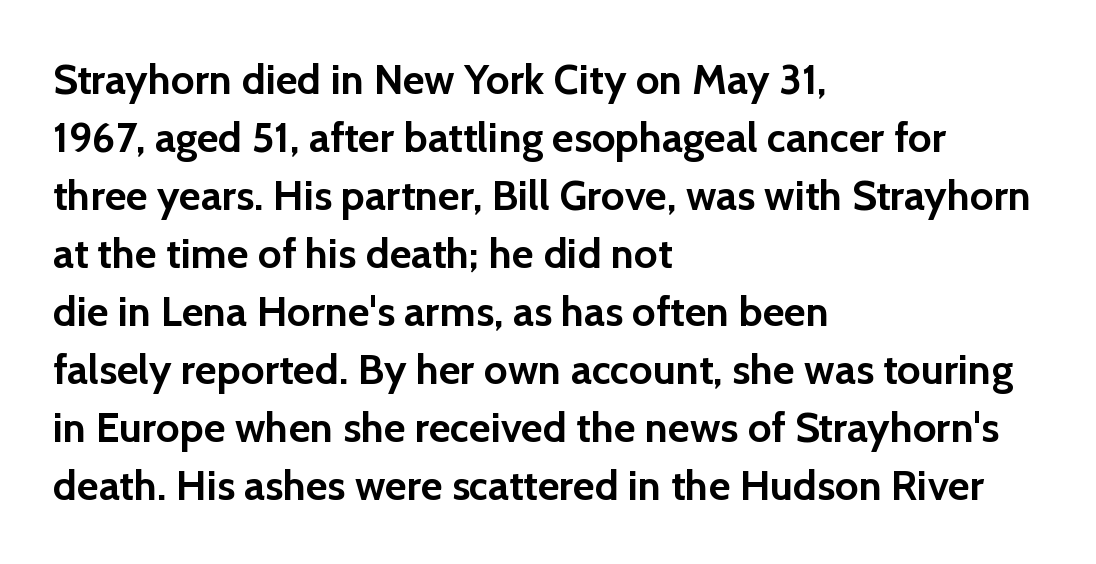
The image shows 42 px semibold sans-serif type, upright; set left-aligned, normal line spacing (1.38x), normal letter spacing, not underlined; a medium x-height.
